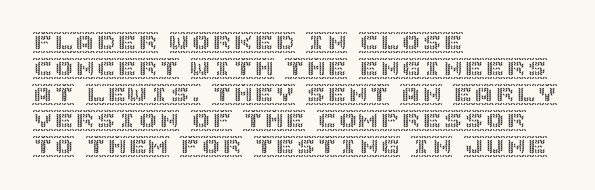
{"italic": "no", "underline": "no", "align": "left", "line_spacing_ratio": 1.24, "letter_spacing": "normal", "letter_spacing_em": 0.0, "glyph_px": 21}
